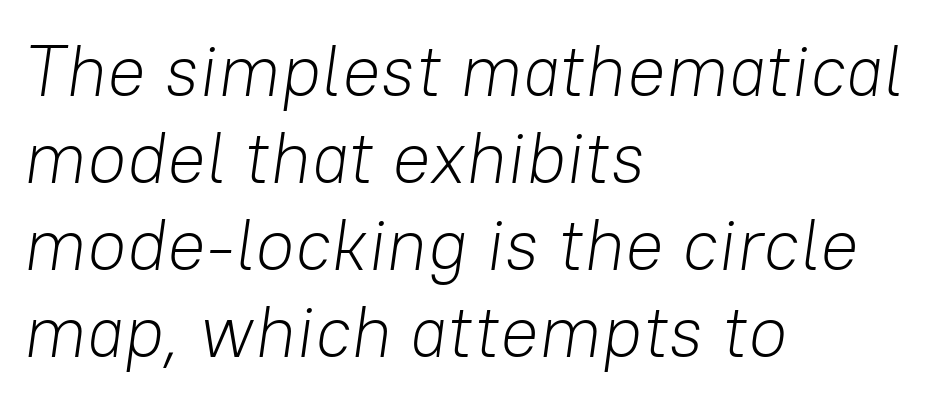
Q: Is the text bold? A: No.
Q: Is the text italic (slanted)? A: Yes, it leans right by about 8 degrees.
Q: Is the text underlined? A: No.
Q: How is the paragraph aligned? A: Left-aligned.
Q: Is the spacing between letters normal or unusually wide? A: Normal.
Q: Width (condensed, normal, or wide)? A: Normal.
Q: Stroke contrast? A: Low.
Q: x-height? A: Medium.
Q: Monospaced? A: No.
